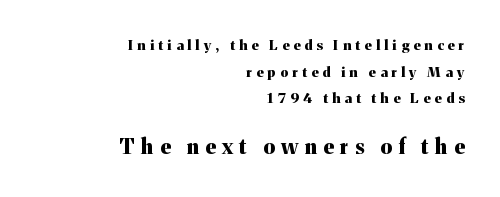
{"italic": "no", "bold": "yes", "underline": "no", "align": "right", "line_spacing": "loose", "line_spacing_ratio": 1.91, "letter_spacing": "wide", "letter_spacing_em": 0.31, "larger_block": "second", "size_ratio": 1.5, "glyph_px": 21}
